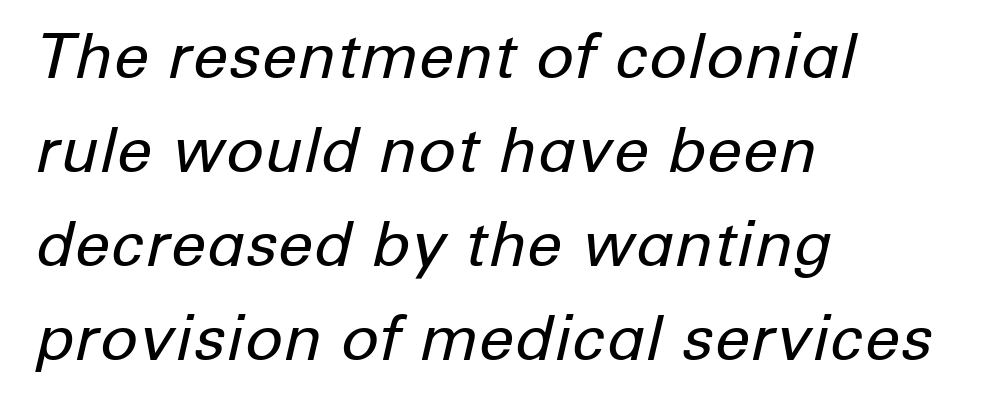
The image shows 63 px regular-weight type, italic (leaning right); set left-aligned, normal line spacing (1.49x), normal letter spacing, not underlined; low stroke contrast and a medium x-height.
